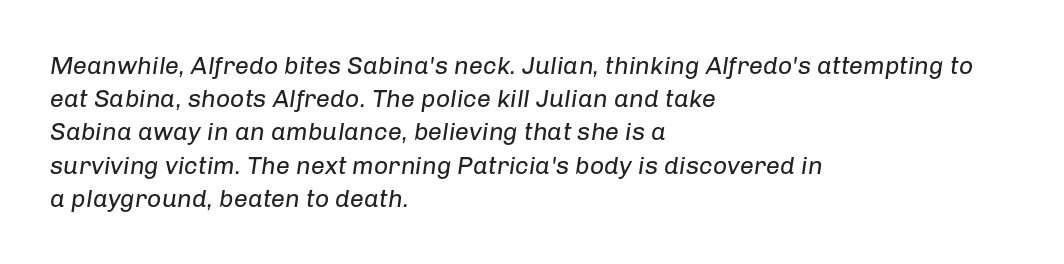
Q: Is the text bold? A: No.
Q: Is the text italic (slanted)? A: Yes, it leans right by about 8 degrees.
Q: Is the text underlined? A: No.
Q: How is the paragraph aligned? A: Left-aligned.
Q: Is the spacing between letters normal or unusually wide? A: Normal.
Q: Is the spacing between lines tight, normal or loose? A: Normal.
